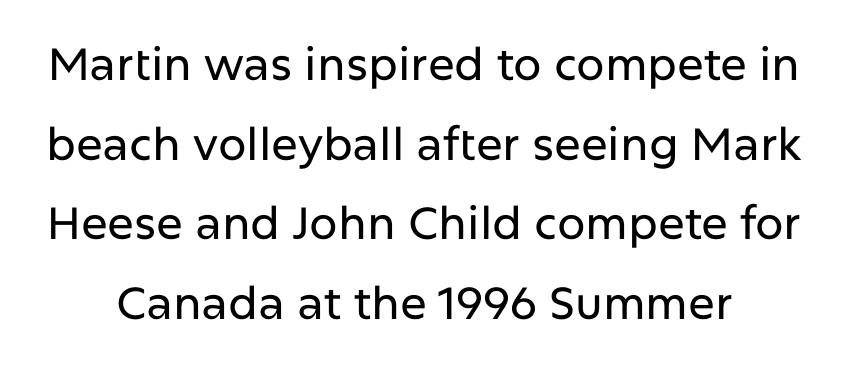
{"serif": "no", "italic": "no", "width": "normal", "stroke_contrast": "low", "x_height": "medium", "monospaced": "no", "underline": "no", "line_spacing_ratio": 1.77, "letter_spacing": "normal", "letter_spacing_em": 0.0, "glyph_px": 45}
